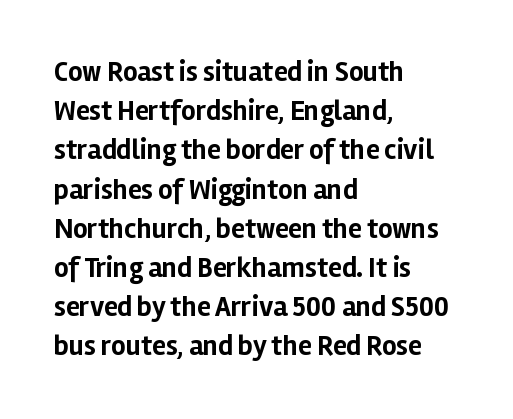
{"serif": "no", "italic": "no", "bold": "yes", "weight": "bold", "width": "normal", "stroke_contrast": "low", "x_height": "medium", "monospaced": "no", "underline": "no", "align": "left", "line_spacing": "normal", "line_spacing_ratio": 1.4, "letter_spacing": "normal", "letter_spacing_em": 0.0, "glyph_px": 28}
